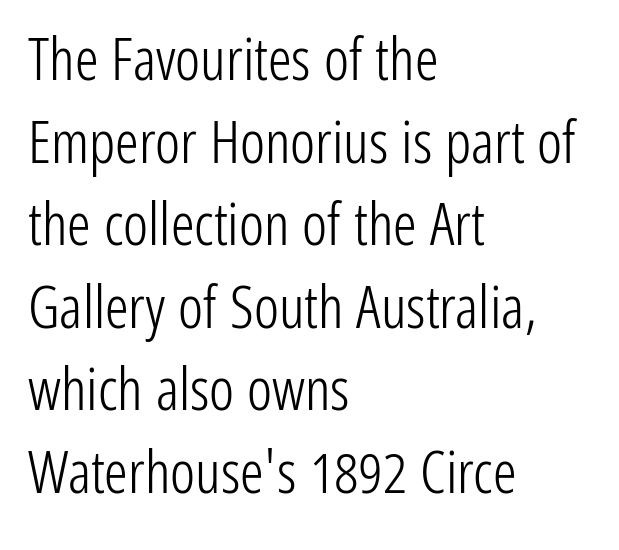
{"serif": "no", "italic": "no", "bold": "no", "weight": "light", "width": "condensed", "stroke_contrast": "low", "x_height": "medium", "monospaced": "no", "underline": "no", "align": "left", "line_spacing": "normal", "line_spacing_ratio": 1.4, "letter_spacing": "normal", "letter_spacing_em": 0.0, "glyph_px": 59}
